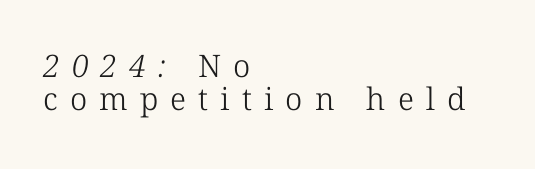
{"serif": "yes", "bold": "no", "weight": "light", "width": "normal", "stroke_contrast": "low", "x_height": "medium", "monospaced": "no", "underline": "no", "align": "left", "line_spacing": "tight", "line_spacing_ratio": 1.05, "letter_spacing": "wide", "letter_spacing_em": 0.39, "glyph_px": 31}
